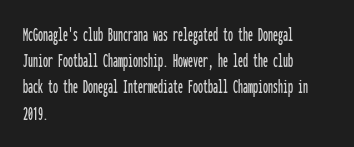
The image shows 20 px text type, upright; set left-aligned, normal line spacing (1.31x), normal letter spacing, not underlined.
